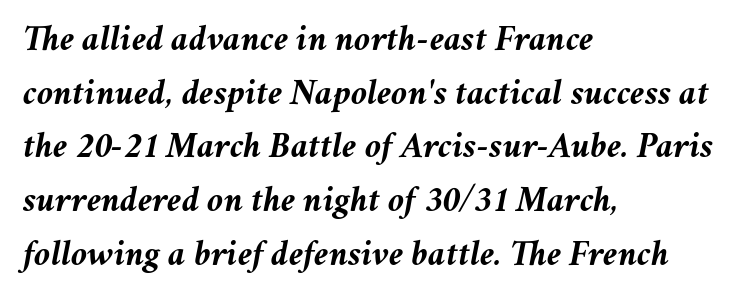
{"italic": "yes", "lean": "right", "slant_degrees": 11, "bold": "yes", "weight": "semibold", "width": "normal", "stroke_contrast": "medium", "x_height": "medium", "monospaced": "no", "underline": "no", "align": "left", "line_spacing": "normal", "line_spacing_ratio": 1.45, "letter_spacing": "normal", "letter_spacing_em": 0.0, "glyph_px": 37}
